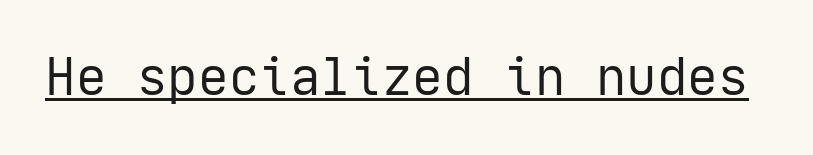
Q: Is the text bold? A: No.
Q: Is the text italic (slanted)? A: No, it is upright.
Q: Is the typeface a serif or a sans-serif typeface? A: Sans-serif.
Q: Is the text underlined? A: Yes.
Q: Is the spacing between letters normal or unusually wide? A: Normal.
Q: Width (condensed, normal, or wide)? A: Normal.
Q: Stroke contrast? A: Low.
Q: x-height? A: Medium.
